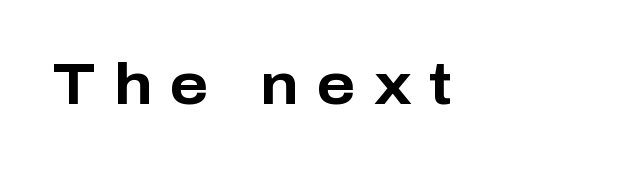
The image shows 58 px bold sans-serif type, upright; set unusually wide letter spacing (+0.31 em), not underlined; low stroke contrast and a medium x-height.
